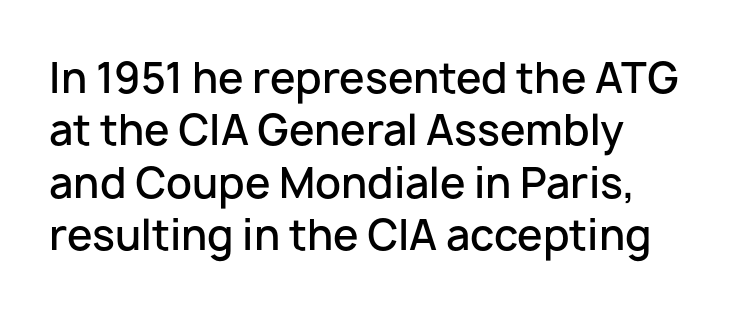
The rendering keeps characters at their native spacing. Compared with a centered layout, this one pins lines to the left instead. Upright lettering throughout. Check where the strokes stop: nothing finishes them off — pure sans. You could not count columns in this text — the font is proportionally spaced.
